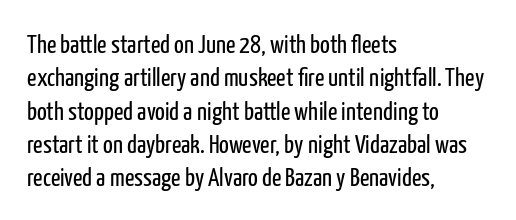
The image shows 26 px text type, upright; set left-aligned, normal line spacing (1.28x), normal letter spacing, not underlined.
